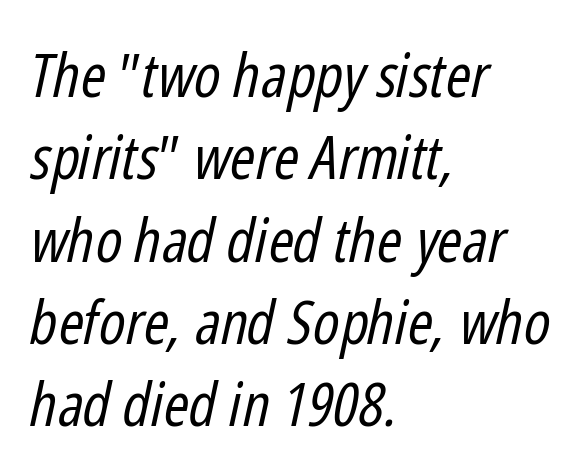
Vertically, the passage feels balanced, rows spaced as you'd expect. Default kerning and tracking; the words read as compact shapes. Note the varied advance widths — an 'i' is clearly narrower than an 'm'. No extra ink here — the face is not bold. Any mark beneath the type? The region is blank. This sample uses an oblique cut, with every glyph tilted off the vertical.
